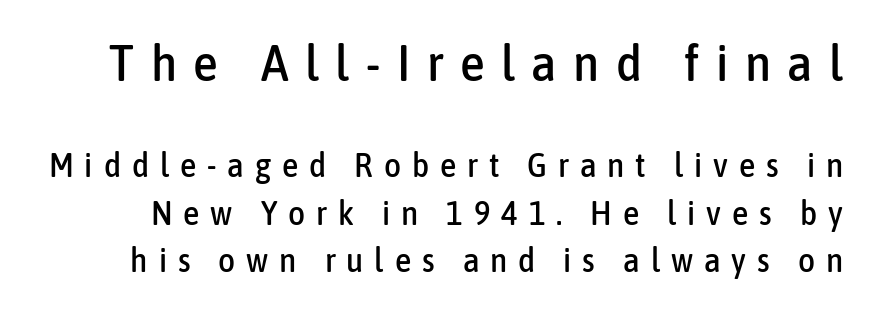
The image shows 50 px condensed sans-serif type, upright; set normal line spacing (1.44x), unusually wide letter spacing (+0.33 em), not underlined; the first (top) block is 1.52x larger; low stroke contrast and a medium x-height.
